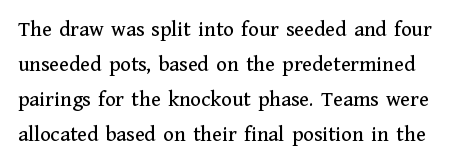
{"italic": "no", "underline": "no", "line_spacing": "normal", "line_spacing_ratio": 1.59, "letter_spacing": "normal", "letter_spacing_em": 0.0, "glyph_px": 22}
